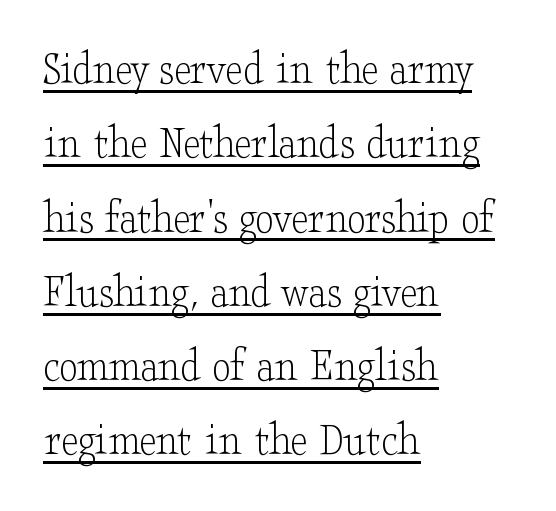
{"serif": "yes", "italic": "no", "bold": "no", "weight": "light", "width": "wide", "stroke_contrast": "low", "x_height": "small", "monospaced": "no", "underline": "yes", "align": "left", "line_spacing": "normal", "line_spacing_ratio": 1.58, "letter_spacing": "normal", "letter_spacing_em": 0.0, "glyph_px": 47}
